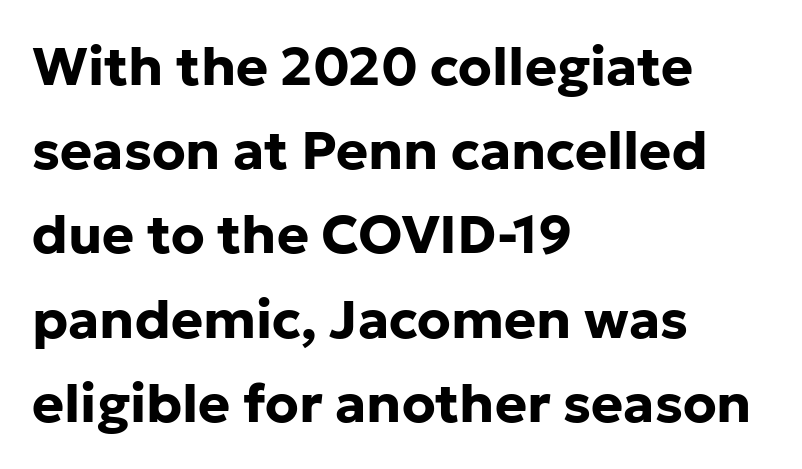
Q: Is the text bold? A: Yes.
Q: Is the text italic (slanted)? A: No, it is upright.
Q: Is the typeface a serif or a sans-serif typeface? A: Sans-serif.
Q: Is the text underlined? A: No.
Q: How is the paragraph aligned? A: Left-aligned.
Q: Is the spacing between letters normal or unusually wide? A: Normal.
Q: Is the spacing between lines tight, normal or loose? A: Normal.
Q: Width (condensed, normal, or wide)? A: Normal.
Q: Stroke contrast? A: Low.
Q: x-height? A: Medium.
Q: Monospaced? A: No.
